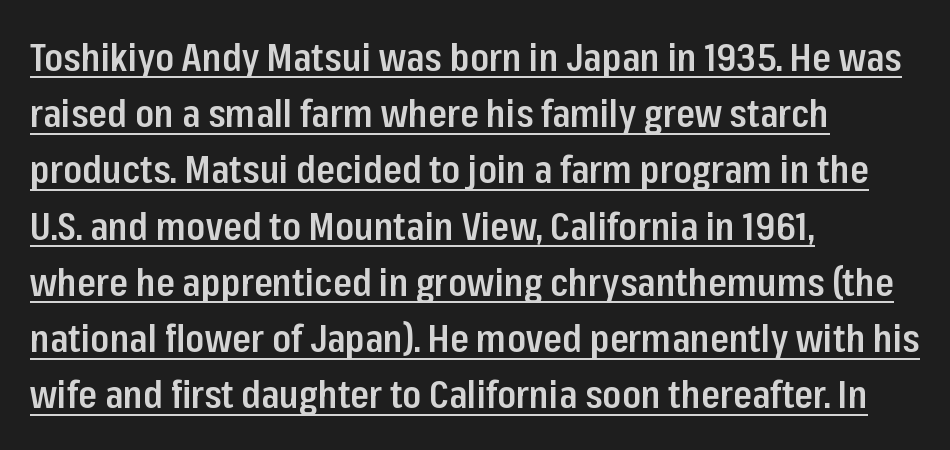
Q: Is the text bold? A: Semi-bold.
Q: Is the text italic (slanted)? A: No, it is upright.
Q: Is the typeface a serif or a sans-serif typeface? A: Sans-serif.
Q: Is the text underlined? A: Yes.
Q: How is the paragraph aligned? A: Left-aligned.
Q: Is the spacing between letters normal or unusually wide? A: Normal.
Q: Is the spacing between lines tight, normal or loose? A: Normal.
Q: Width (condensed, normal, or wide)? A: Condensed.
Q: Stroke contrast? A: Low.
Q: x-height? A: Medium.
Q: Monospaced? A: No.
